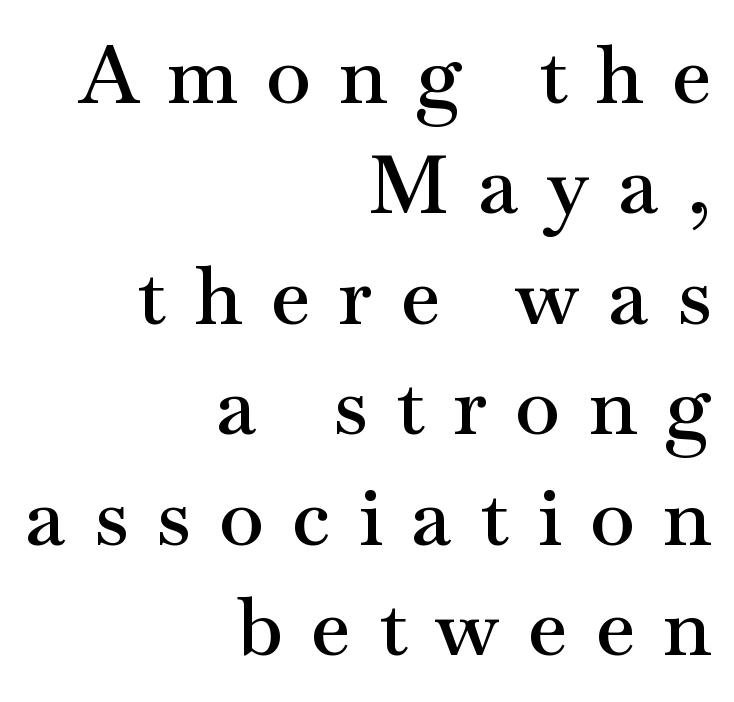
{"serif": "yes", "italic": "no", "bold": "semi", "weight": "semibold", "width": "wide", "stroke_contrast": "medium", "x_height": "small", "monospaced": "no", "underline": "no", "align": "right", "line_spacing": "normal", "line_spacing_ratio": 1.38, "letter_spacing": "wide", "letter_spacing_em": 0.36, "glyph_px": 80}
